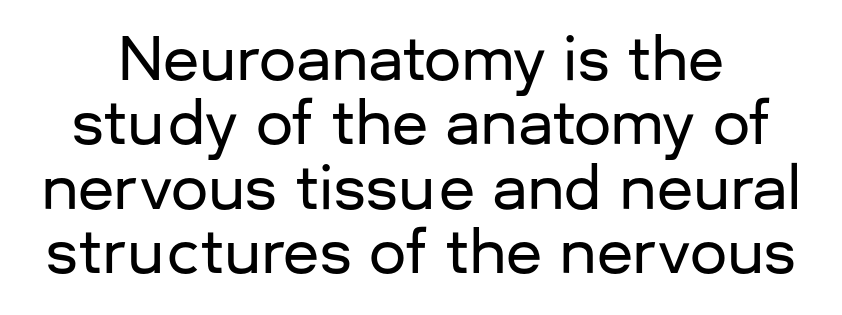
The image shows 59 px sans-serif type, upright; set tight line spacing (1.09x), normal letter spacing, not underlined; low stroke contrast and a medium x-height.
